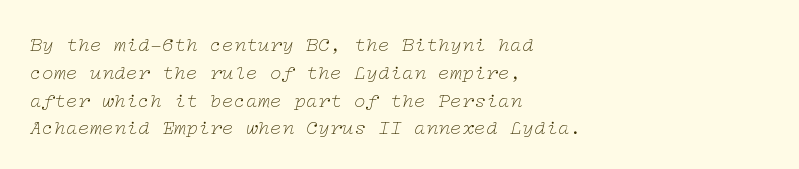
The image shows 20 px text type, italic (leaning right); set left-aligned, normal line spacing (1.39x), normal letter spacing, not underlined.
